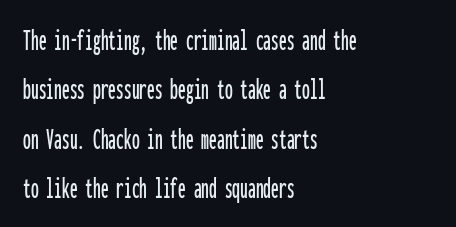
{"serif": "no", "italic": "no", "width": "condensed", "stroke_contrast": "low", "x_height": "medium", "monospaced": "yes", "underline": "no", "align": "left", "line_spacing": "normal", "line_spacing_ratio": 1.59, "letter_spacing": "normal", "letter_spacing_em": 0.0, "glyph_px": 31}
